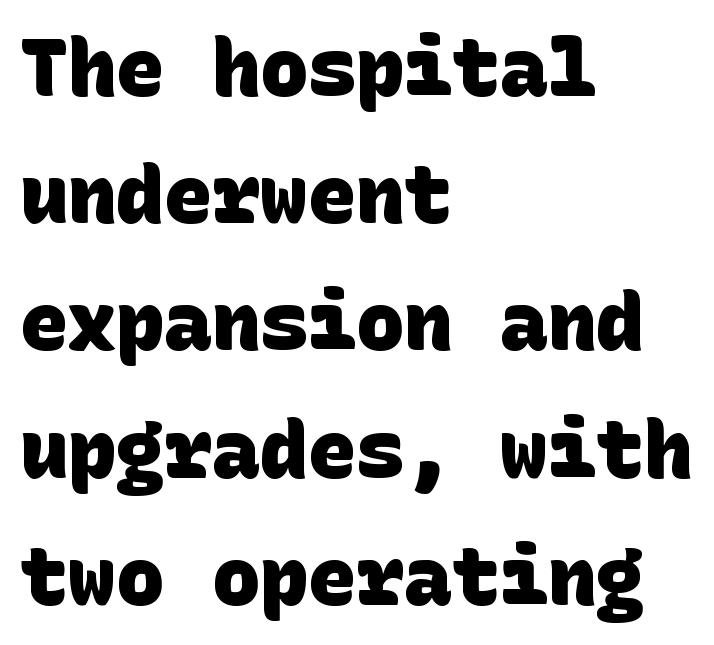
Students, this is bold: see how much ink each stroke carries. Rule under the text: the space is simply empty. The paragraph has a hard left edge and a soft right edge. The gaps between neighbouring characters are ordinary and unremarkable.
